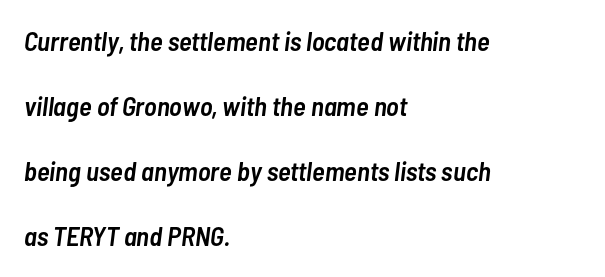
{"italic": "yes", "lean": "right", "slant_degrees": 7, "bold": "semi", "underline": "no", "align": "left", "line_spacing": "loose", "line_spacing_ratio": 2.41, "letter_spacing": "normal", "letter_spacing_em": 0.0, "glyph_px": 27}
